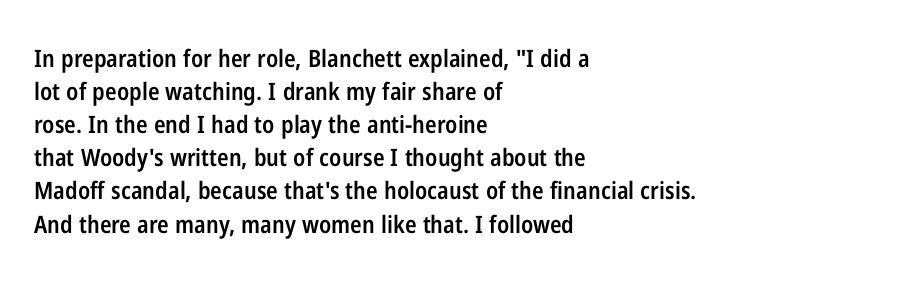
{"italic": "no", "bold": "semi", "underline": "no", "align": "left", "line_spacing": "normal", "line_spacing_ratio": 1.38, "letter_spacing": "normal", "letter_spacing_em": 0.0, "glyph_px": 24}
